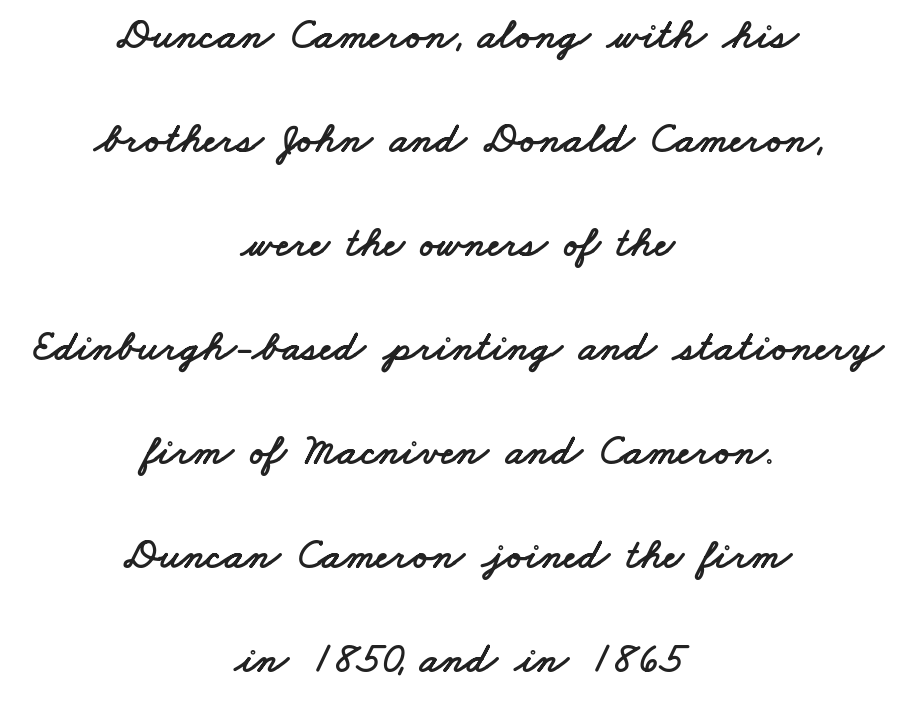
{"serif": "no", "width": "wide", "stroke_contrast": "low", "x_height": "small", "monospaced": "no", "underline": "no", "align": "center", "line_spacing": "loose", "line_spacing_ratio": 2.42, "letter_spacing": "normal", "letter_spacing_em": 0.0, "glyph_px": 43}
